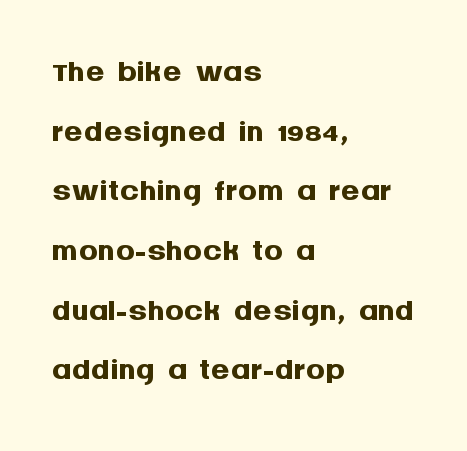
The image shows 47 px semibold sans-serif type, upright; set left-aligned, normal line spacing (1.27x), normal letter spacing, not underlined; medium stroke contrast and a large x-height.
